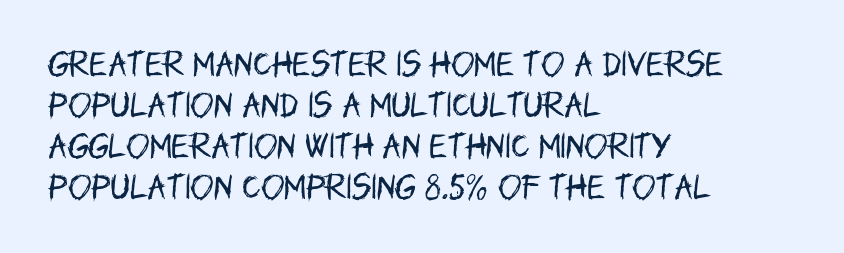
Q: Is the text bold? A: No.
Q: Is the text italic (slanted)? A: No, it is upright.
Q: Is the typeface a serif or a sans-serif typeface? A: Sans-serif.
Q: Is the text underlined? A: No.
Q: How is the paragraph aligned? A: Left-aligned.
Q: Is the spacing between letters normal or unusually wide? A: Normal.
Q: Is the spacing between lines tight, normal or loose? A: Normal.
Q: Width (condensed, normal, or wide)? A: Condensed.
Q: Stroke contrast? A: Low.
Q: x-height? A: Large.
Q: Monospaced? A: No.
